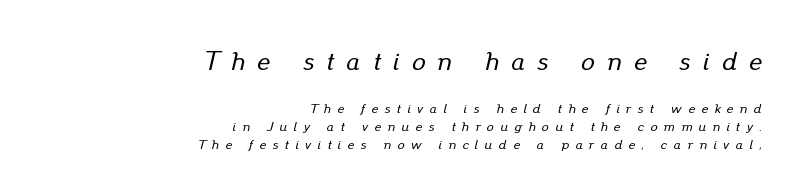
{"italic": "yes", "lean": "right", "slant_degrees": 13, "underline": "no", "align": "right", "line_spacing": "normal", "line_spacing_ratio": 1.3, "letter_spacing": "wide", "letter_spacing_em": 0.46, "larger_block": "first", "size_ratio": 1.93, "glyph_px": 27}
